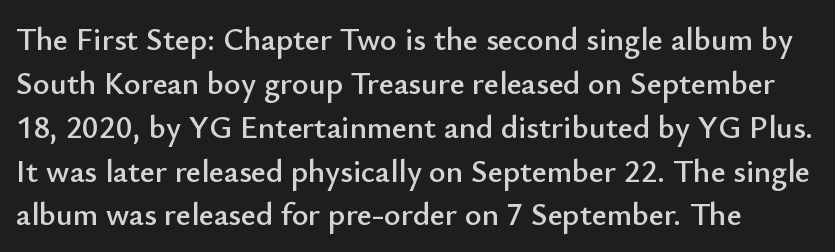
The image shows 32 px sans-serif type, upright; set normal line spacing (1.37x), normal letter spacing, not underlined; low stroke contrast and a small x-height.
